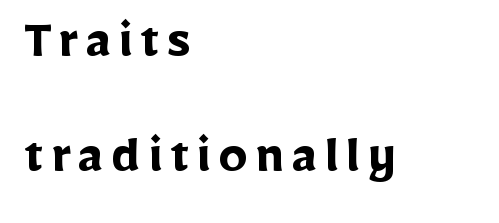
The image shows 58 px semibold sans-serif type, upright; set left-aligned, loose line spacing (1.99x), not underlined; low stroke contrast and a medium x-height.
